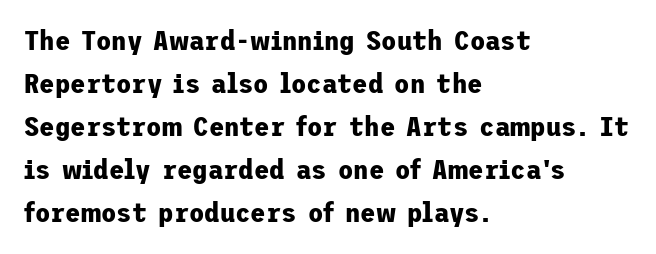
Q: Is the text bold? A: Yes.
Q: Is the text italic (slanted)? A: No, it is upright.
Q: Is the typeface a serif or a sans-serif typeface? A: Sans-serif.
Q: Is the text underlined? A: No.
Q: How is the paragraph aligned? A: Left-aligned.
Q: Is the spacing between letters normal or unusually wide? A: Normal.
Q: Is the spacing between lines tight, normal or loose? A: Normal.
Q: Width (condensed, normal, or wide)? A: Normal.
Q: Stroke contrast? A: Low.
Q: x-height? A: Medium.
